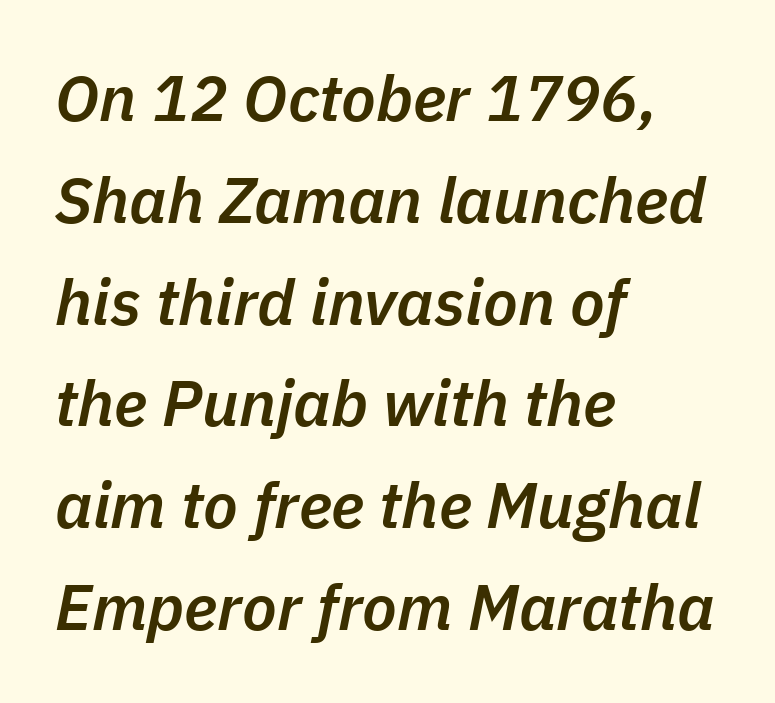
{"italic": "yes", "lean": "right", "slant_degrees": 11, "bold": "semi", "weight": "semibold", "width": "normal", "stroke_contrast": "low", "x_height": "medium", "monospaced": "no", "underline": "no", "align": "left", "line_spacing": "normal", "line_spacing_ratio": 1.59, "letter_spacing": "normal", "letter_spacing_em": 0.0, "glyph_px": 64}
